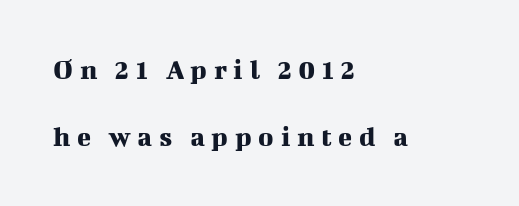
Does the type have serifs? Yes, each stem ends in a small foot. Summary of vertical rhythm: relaxed, with wide interline spacing. Varying glyph widths throughout — classic text-font behaviour. Do the letters lean? They stand straight.
